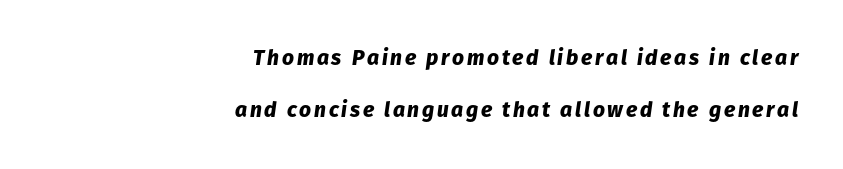
{"italic": "yes", "lean": "right", "slant_degrees": 8, "bold": "yes", "underline": "no", "align": "right", "line_spacing": "loose", "line_spacing_ratio": 2.48, "glyph_px": 21}
